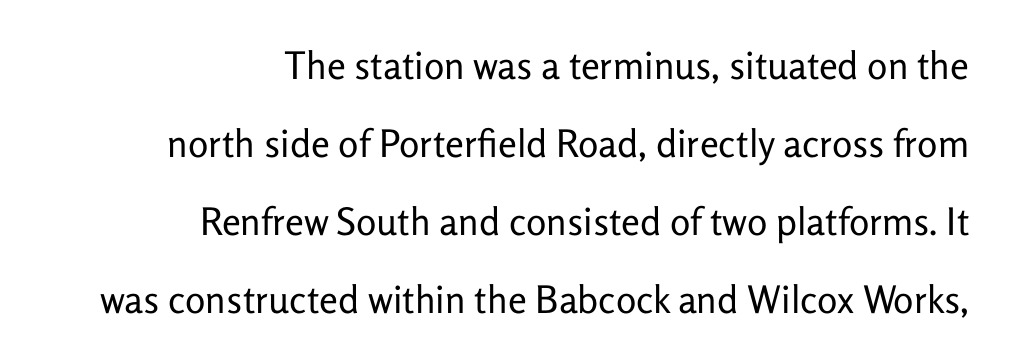
The image shows 38 px regular-weight sans-serif type, upright; set right-aligned, loose line spacing (2.05x), normal letter spacing, not underlined; low stroke contrast and a medium x-height.
